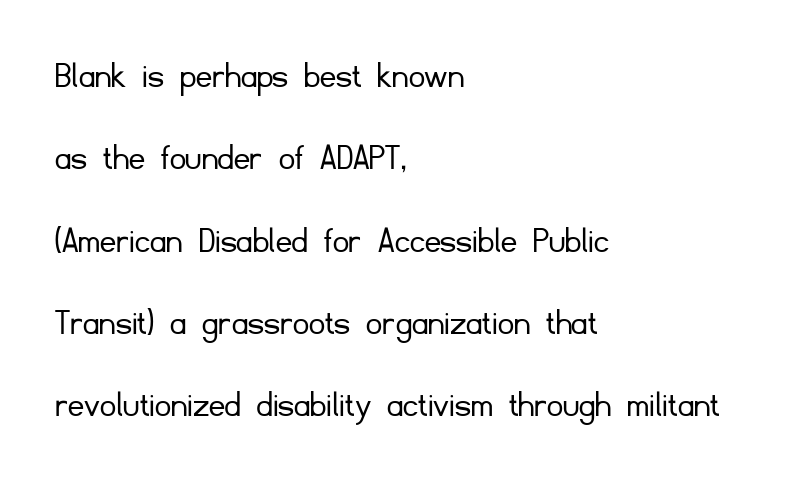
{"serif": "no", "italic": "no", "bold": "no", "weight": "light", "width": "normal", "stroke_contrast": "low", "x_height": "small", "monospaced": "no", "underline": "no", "align": "left", "line_spacing": "loose", "line_spacing_ratio": 2.11, "letter_spacing": "normal", "letter_spacing_em": 0.0, "glyph_px": 39}
